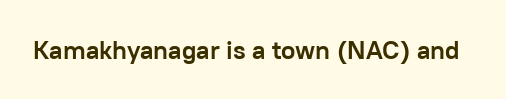
The image shows 26 px bold type, upright; set normal letter spacing, not underlined.
